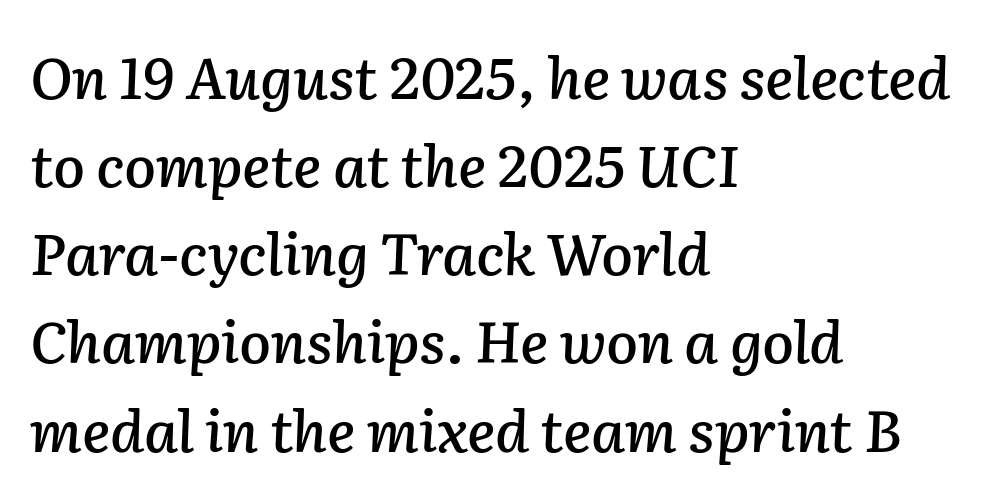
The image shows 58 px text type, italic (leaning right); set left-aligned, normal line spacing (1.52x), normal letter spacing, not underlined; low stroke contrast and a medium x-height.
